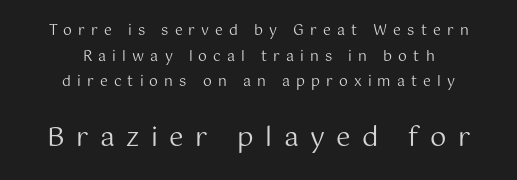
The composition opens small and finishes big. Stem width sits at or under what a default text font uses. How are the letters spaced? Widely, with obvious added tracking. Italic? Not at all — the glyphs are vertical.
